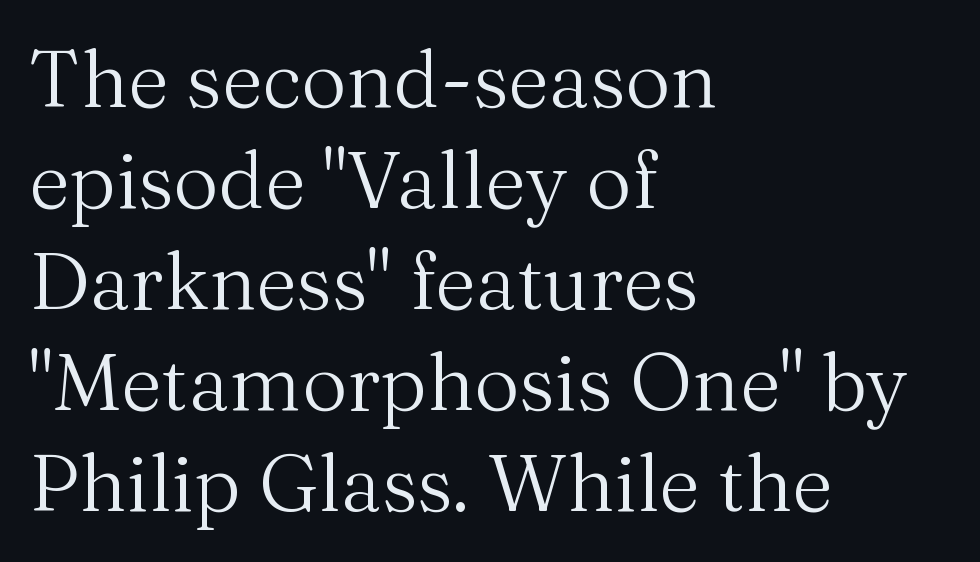
Think of a printed novel: that variable character pitch is what you see here. Students, observe: this is what conventionally led text looks like. Style check: upright. Unbolded letterforms with no extra heft. Are there feet on the stems? There are — it's a serif. The zone under the glyphs is completely vacant.
